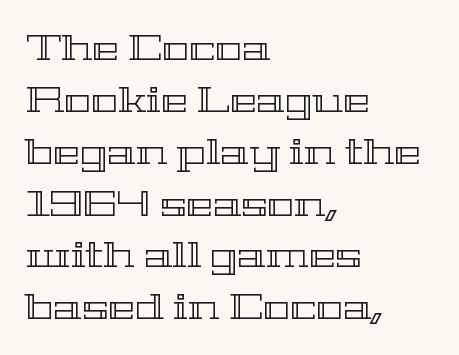
This is roman type, the default non-slanted kind. These lines sit exactly where default settings would place them. Each letter keeps its own natural width here, so spacing adapts to shape. How are the letters spaced? Ordinarily, with no added tracking. These lines are set flush left with a ragged right edge.
